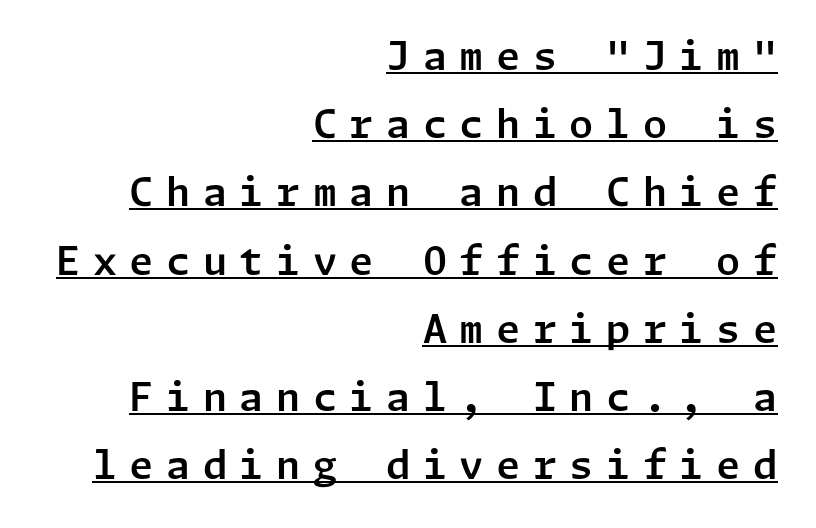
Q: Is the text italic (slanted)? A: No, it is upright.
Q: Is the typeface a serif or a sans-serif typeface? A: Sans-serif.
Q: Is the text underlined? A: Yes.
Q: How is the paragraph aligned? A: Right-aligned.
Q: Is the spacing between letters normal or unusually wide? A: Unusually wide.
Q: Width (condensed, normal, or wide)? A: Normal.
Q: Stroke contrast? A: Low.
Q: x-height? A: Medium.
